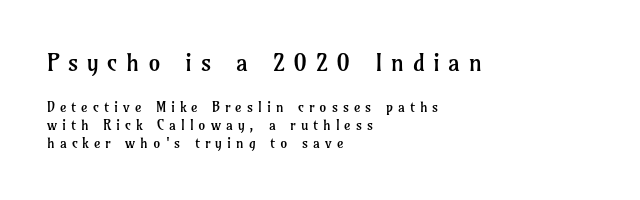
The image shows 24 px text type, upright; set left-aligned, normal line spacing (1.31x), unusually wide letter spacing (+0.35 em), not underlined; the first (top) block is 1.71x larger.
